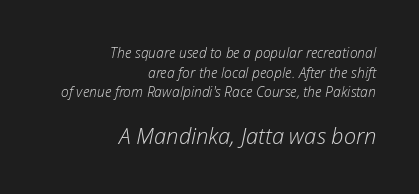
The image shows 22 px text type, italic (leaning right); set right-aligned, normal line spacing (1.41x), normal letter spacing, not underlined; the second (bottom) block is 1.57x larger.
